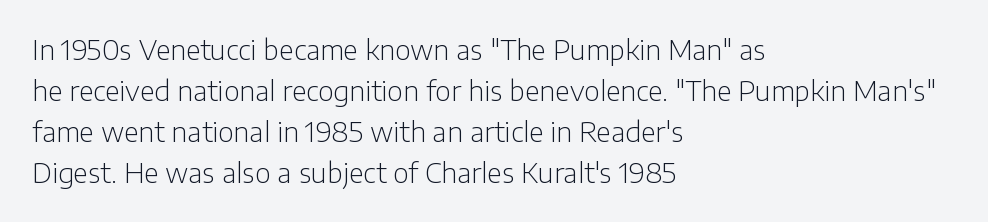
{"italic": "no", "bold": "no", "underline": "no", "align": "left", "line_spacing": "normal", "line_spacing_ratio": 1.52, "letter_spacing": "normal", "letter_spacing_em": 0.0, "glyph_px": 27}
